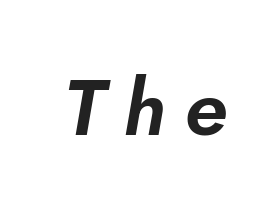
Q: Is the text italic (slanted)? A: Yes, it leans right by about 5 degrees.
Q: Is the text underlined? A: No.
Q: Is the spacing between letters normal or unusually wide? A: Unusually wide.
Q: Width (condensed, normal, or wide)? A: Normal.
Q: Stroke contrast? A: Low.
Q: x-height? A: Small.
Q: Monospaced? A: No.
